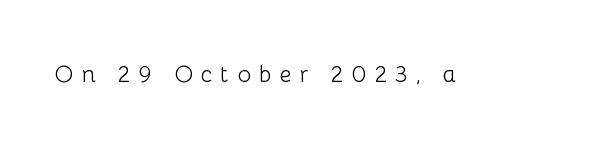
The image shows 23 px text type, upright; set unusually wide letter spacing (+0.35 em), not underlined.
